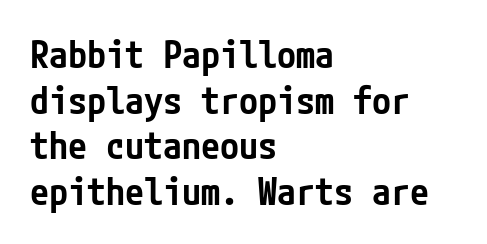
Q: Is the text bold? A: Semi-bold.
Q: Is the text italic (slanted)? A: No, it is upright.
Q: Is the typeface a serif or a sans-serif typeface? A: Sans-serif.
Q: Is the text underlined? A: No.
Q: How is the paragraph aligned? A: Left-aligned.
Q: Is the spacing between letters normal or unusually wide? A: Normal.
Q: Width (condensed, normal, or wide)? A: Condensed.
Q: Stroke contrast? A: Low.
Q: x-height? A: Medium.
